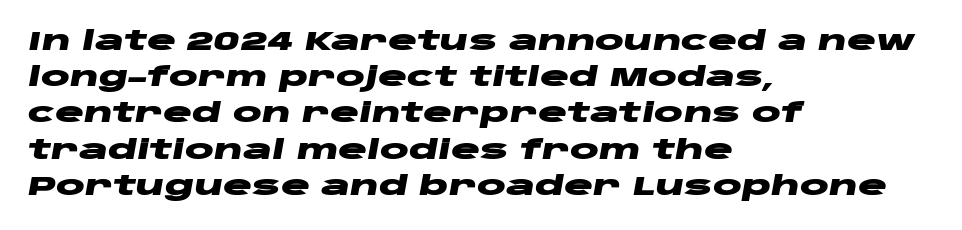
Q: Is the text bold? A: Yes.
Q: Is the text italic (slanted)? A: Yes, it leans right by about 10 degrees.
Q: Is the text underlined? A: No.
Q: How is the paragraph aligned? A: Left-aligned.
Q: Is the spacing between letters normal or unusually wide? A: Normal.
Q: Is the spacing between lines tight, normal or loose? A: Normal.
